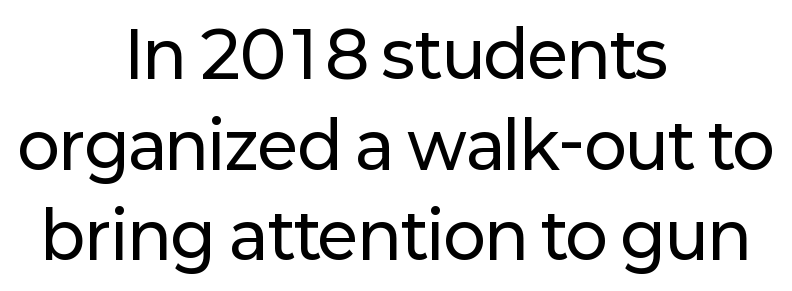
{"serif": "no", "italic": "no", "width": "normal", "stroke_contrast": "low", "x_height": "medium", "monospaced": "no", "underline": "no", "align": "center", "line_spacing": "normal", "line_spacing_ratio": 1.44, "letter_spacing": "normal", "letter_spacing_em": 0.0, "glyph_px": 63}
